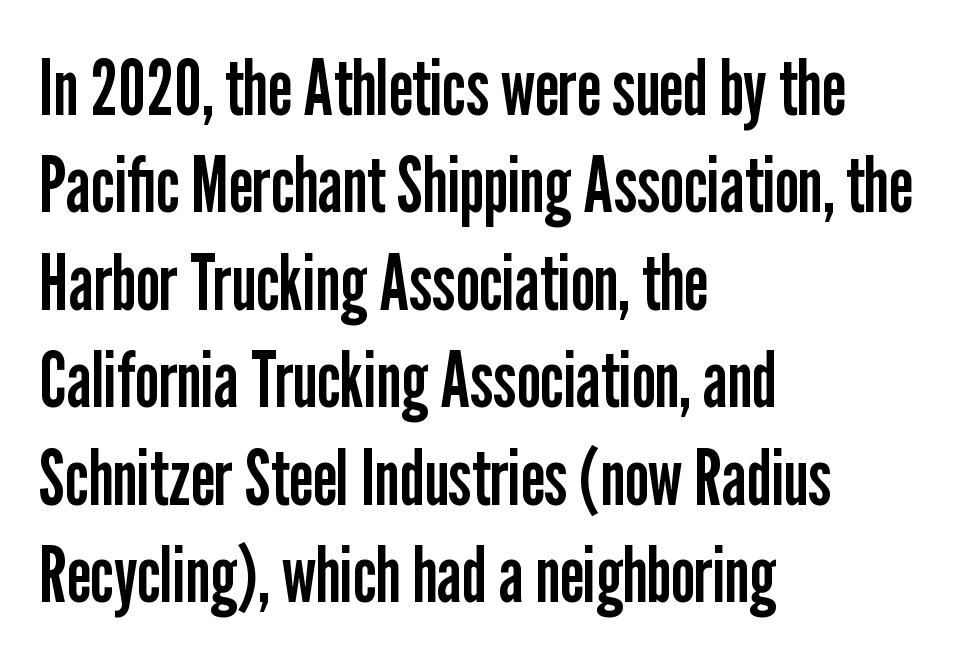
The image shows 78 px regular-weight, condensed sans-serif type, upright; set left-aligned, normal line spacing (1.25x), normal letter spacing, not underlined; low stroke contrast and a medium x-height.
